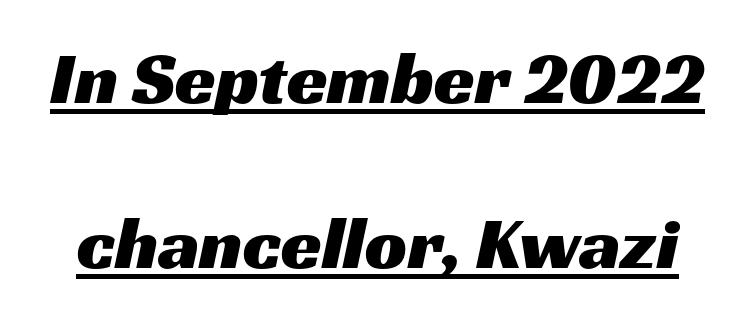
The image shows 74 px wide sans-serif type; set loose line spacing (2.23x), normal letter spacing, underlined; medium stroke contrast and a medium x-height.
